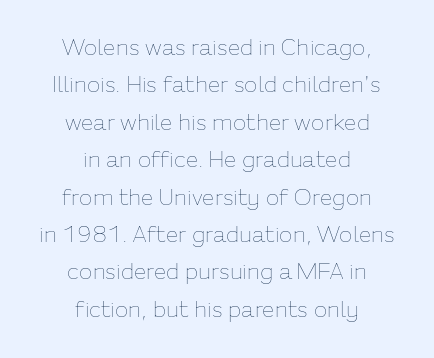
Q: Is the text bold? A: No.
Q: Is the text italic (slanted)? A: No, it is upright.
Q: Is the text underlined? A: No.
Q: How is the paragraph aligned? A: Centered.
Q: Is the spacing between letters normal or unusually wide? A: Normal.
Q: Is the spacing between lines tight, normal or loose? A: Normal.
